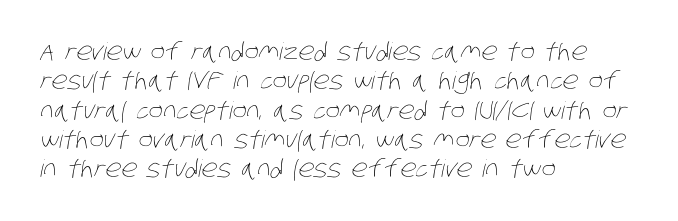
No extra tracking has been applied to these lines. The typesetting does not lean heavy: it is not bold. In CSS terms this would be text-align: left. Decoration check: the copy has no underline.
